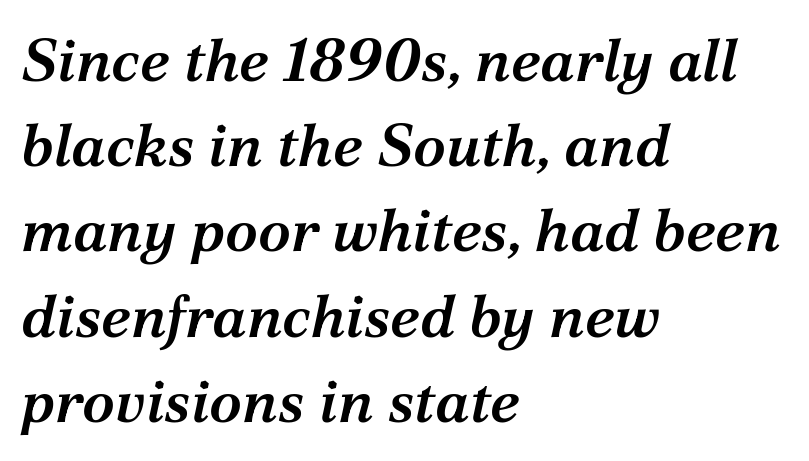
Q: Is the text bold? A: Semi-bold.
Q: Is the text italic (slanted)? A: Yes, it leans right by about 12 degrees.
Q: Is the typeface a serif or a sans-serif typeface? A: Serif.
Q: Is the text underlined? A: No.
Q: How is the paragraph aligned? A: Left-aligned.
Q: Is the spacing between letters normal or unusually wide? A: Normal.
Q: Is the spacing between lines tight, normal or loose? A: Normal.
Q: Width (condensed, normal, or wide)? A: Normal.
Q: Stroke contrast? A: Medium.
Q: x-height? A: Medium.
Q: Monospaced? A: No.
